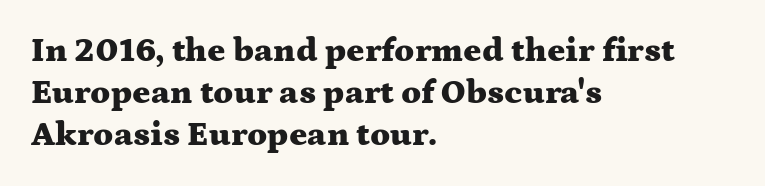
Q: Is the text bold? A: Yes.
Q: Is the text italic (slanted)? A: No, it is upright.
Q: Is the typeface a serif or a sans-serif typeface? A: Serif.
Q: Is the text underlined? A: No.
Q: How is the paragraph aligned? A: Left-aligned.
Q: Is the spacing between letters normal or unusually wide? A: Normal.
Q: Width (condensed, normal, or wide)? A: Wide.
Q: Stroke contrast? A: Medium.
Q: x-height? A: Medium.
Q: Monospaced? A: No.
